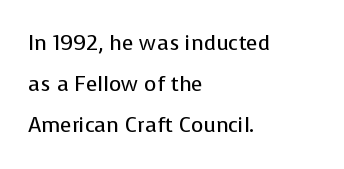
{"italic": "no", "bold": "no", "underline": "no", "align": "left", "line_spacing": "loose", "line_spacing_ratio": 1.96, "letter_spacing": "normal", "letter_spacing_em": 0.0, "glyph_px": 21}
